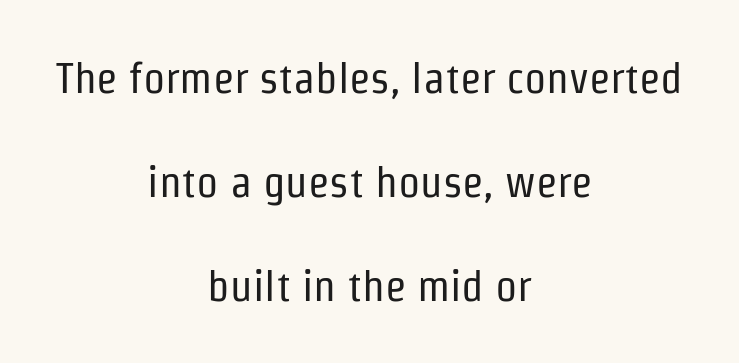
{"serif": "no", "italic": "no", "bold": "no", "weight": "regular", "width": "condensed", "stroke_contrast": "low", "x_height": "medium", "monospaced": "no", "underline": "no", "align": "center", "line_spacing": "loose", "line_spacing_ratio": 2.36, "letter_spacing": "normal", "letter_spacing_em": 0.0, "glyph_px": 44}
